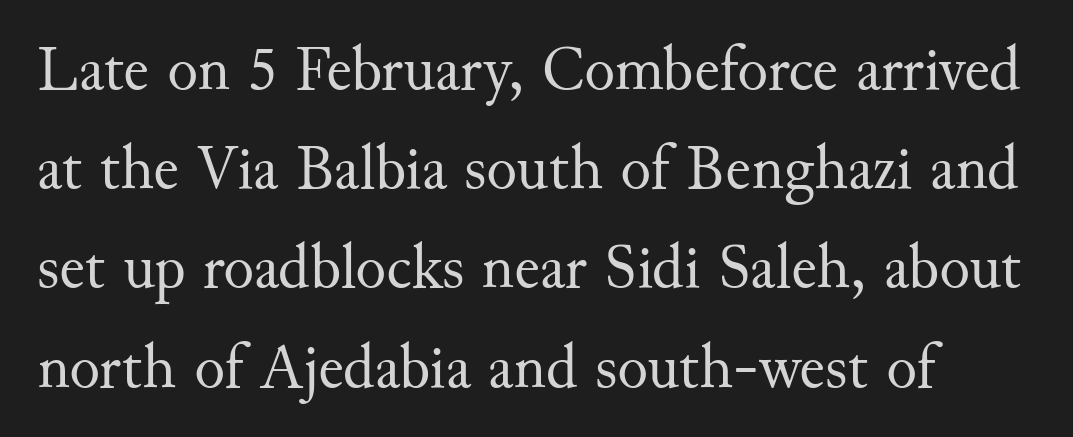
Q: Is the text bold? A: No.
Q: Is the text italic (slanted)? A: No, it is upright.
Q: Is the typeface a serif or a sans-serif typeface? A: Serif.
Q: Is the text underlined? A: No.
Q: How is the paragraph aligned? A: Left-aligned.
Q: Is the spacing between letters normal or unusually wide? A: Normal.
Q: Is the spacing between lines tight, normal or loose? A: Normal.
Q: Width (condensed, normal, or wide)? A: Normal.
Q: Stroke contrast? A: Medium.
Q: x-height? A: Small.
Q: Monospaced? A: No.
